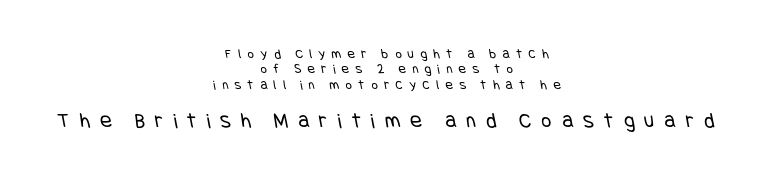
The strokes are not fattened; the text isn't bold. You could barely slide anything between these rows. The space directly below the letters is spotless. Between these two stacked blocks, the lower one wins on size. A centered setting, common on invitations and titles, is used for this passage.
